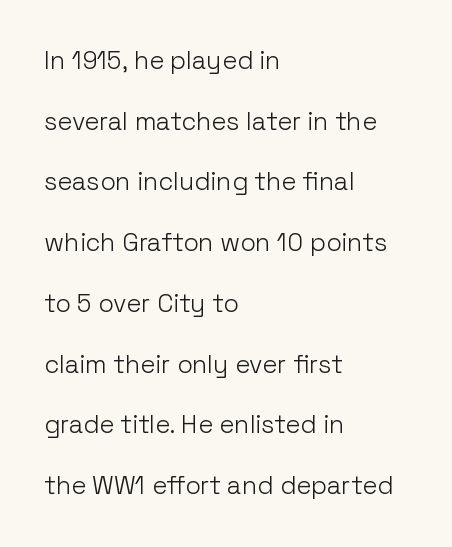
Regarding leading, the lines here are spaced well apart. Type without underlining. Style check: upright. Weight class: somewhere from thin through regular. The letters sit at their default tracking, neither squeezed nor spread. All the whitespace from short lines collects on the right.
